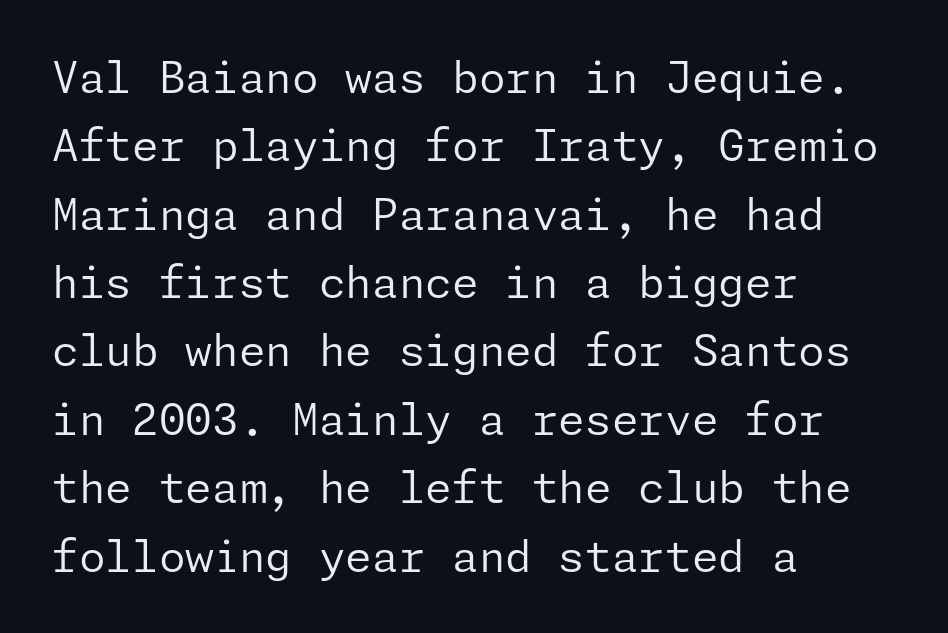
Reading down the block, your eye returns to a fixed left position each line. This rendering features lettering with no underline. Serif or sans? Sans — the stroke terminals are bare. Stem width sits at or under what a default text font uses.
